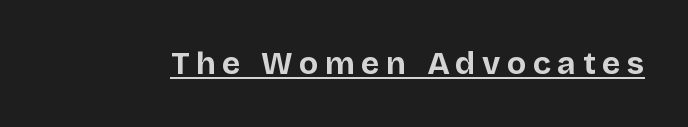
The image shows 32 px bold sans-serif type, upright; set unusually wide letter spacing (+0.2 em), underlined; low stroke contrast and a large x-height.
